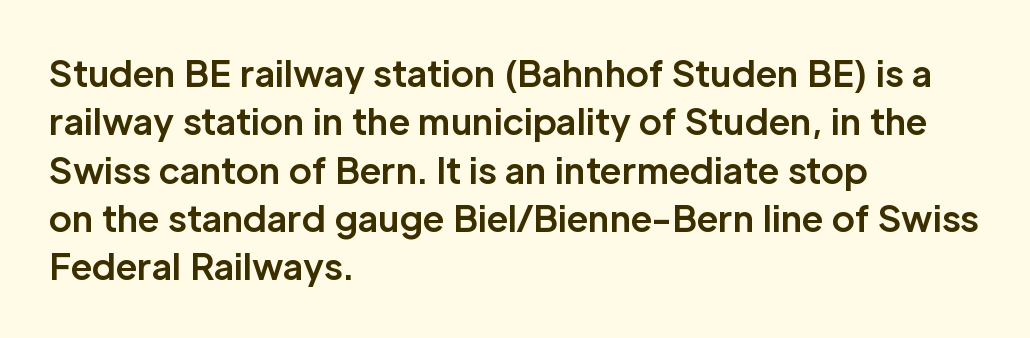
{"serif": "no", "italic": "no", "bold": "yes", "weight": "bold", "width": "normal", "stroke_contrast": "low", "x_height": "medium", "monospaced": "no", "underline": "no", "align": "left", "line_spacing": "normal", "line_spacing_ratio": 1.38, "letter_spacing": "normal", "letter_spacing_em": 0.0, "glyph_px": 35}
